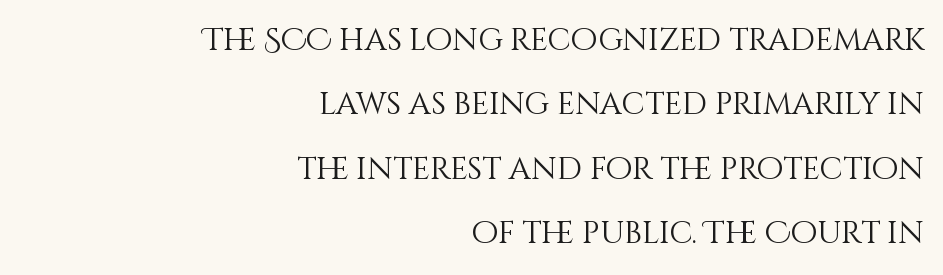
Nope, not italic — everything's standing straight. The paragraph has a hard right edge and a soft left edge. Airy leading. The rendering uses natural spacing where letterforms have individual widths. Heaviness? Minimal to ordinary, like unemphasized prose. The tracking reads as untouched default to a designer's eye.
